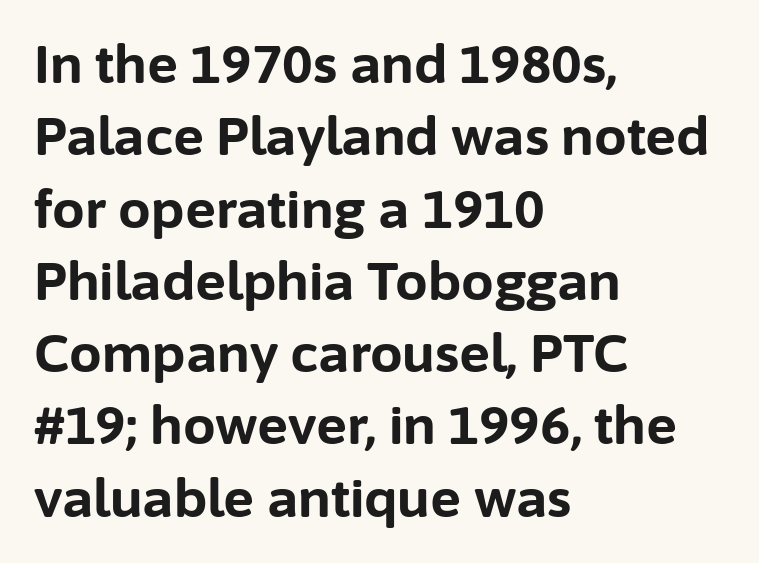
{"serif": "no", "italic": "no", "bold": "yes", "weight": "bold", "width": "normal", "stroke_contrast": "low", "x_height": "medium", "monospaced": "no", "underline": "no", "align": "left", "line_spacing": "normal", "line_spacing_ratio": 1.39, "letter_spacing": "normal", "letter_spacing_em": 0.0, "glyph_px": 52}
